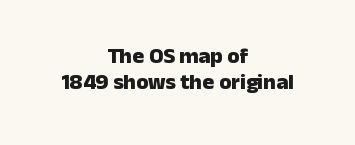
The image shows 22 px bold type, upright; set centered, line spacing 1.17x, normal letter spacing, not underlined.
